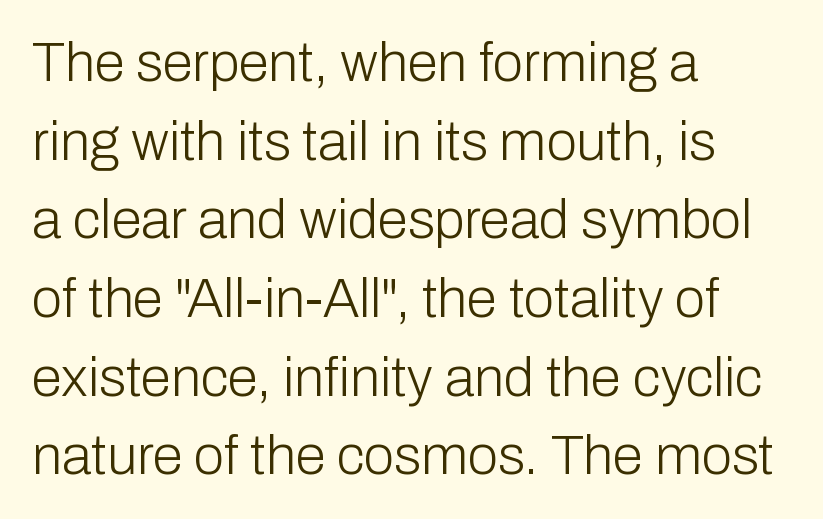
Ink coverage per letter is moderate at most. These lines are rendered in a variable-pitch font. Short and long lines alike share a common starting point at left. Letters rest on an invisible, unmarked baseline. Letterform terminals end flat and unadorned throughout the passage. These lines were composed using upright roman letters.
